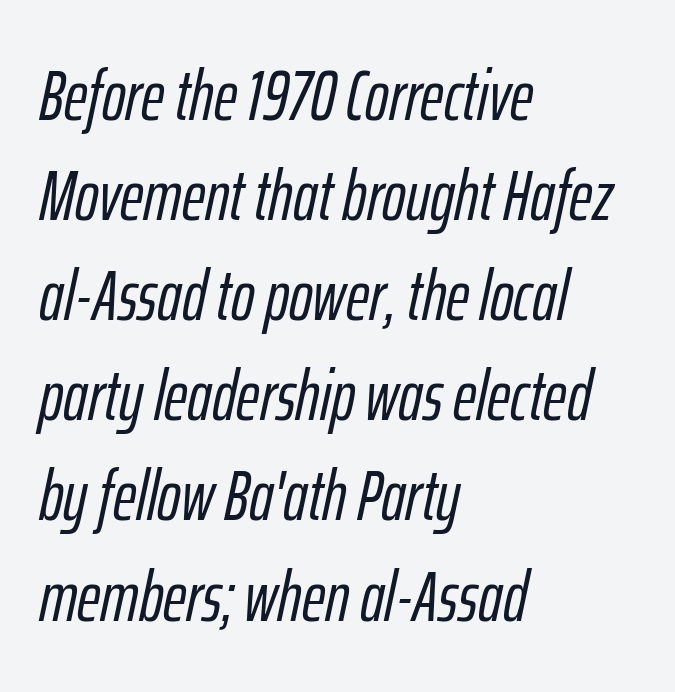
Q: Is the text italic (slanted)? A: Yes, it leans right by about 12 degrees.
Q: Is the text underlined? A: No.
Q: How is the paragraph aligned? A: Left-aligned.
Q: Is the spacing between letters normal or unusually wide? A: Normal.
Q: Is the spacing between lines tight, normal or loose? A: Normal.
Q: Width (condensed, normal, or wide)? A: Condensed.
Q: Stroke contrast? A: Low.
Q: x-height? A: Medium.
Q: Monospaced? A: No.
